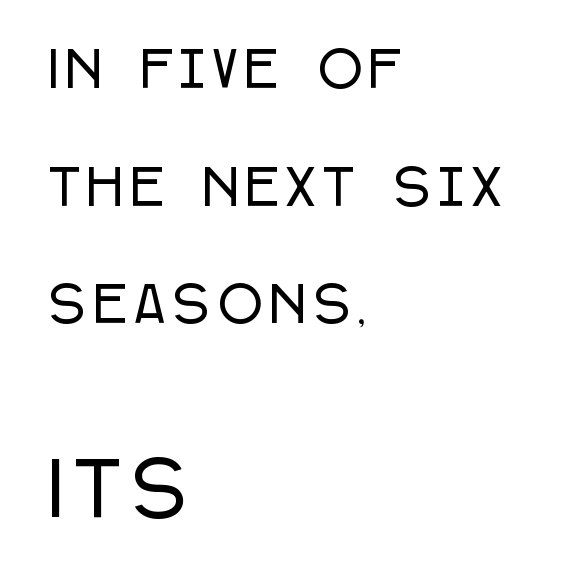
{"serif": "no", "italic": "no", "width": "condensed", "stroke_contrast": "low", "x_height": "large", "monospaced": "no", "underline": "no", "align": "left", "line_spacing": "loose", "line_spacing_ratio": 2.45, "larger_block": "second", "size_ratio": 1.5, "glyph_px": 72}
